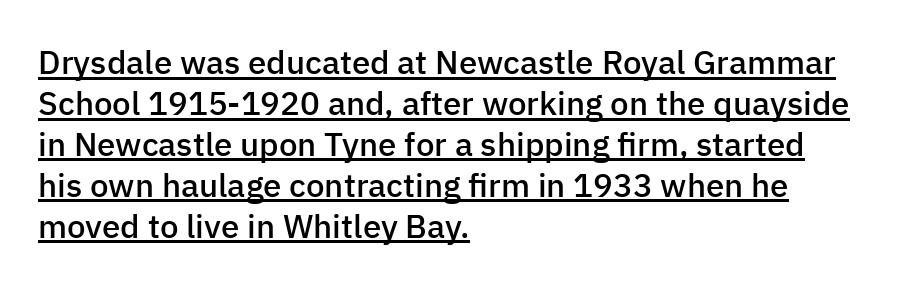
Q: Is the text bold? A: Semi-bold.
Q: Is the text italic (slanted)? A: No, it is upright.
Q: Is the typeface a serif or a sans-serif typeface? A: Sans-serif.
Q: Is the text underlined? A: Yes.
Q: How is the paragraph aligned? A: Left-aligned.
Q: Is the spacing between letters normal or unusually wide? A: Normal.
Q: Width (condensed, normal, or wide)? A: Normal.
Q: Stroke contrast? A: Low.
Q: x-height? A: Medium.
Q: Monospaced? A: No.
